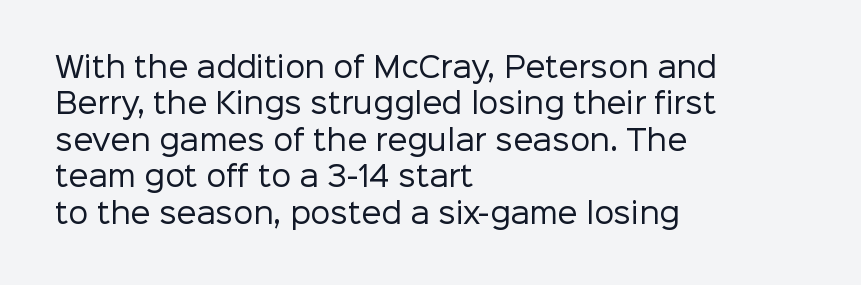
The tracking reads as untouched default to a designer's eye. The letters advance in unequal steps, a hallmark of proportional type. Typographically, this falls in the sans-serif category. Underlining? Definitely not there. The lines in this sample share a left origin and differ only in where they stop. Quick note: interline space is typical.
